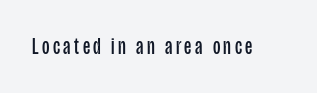
The image shows 23 px text type, upright; set not underlined.
